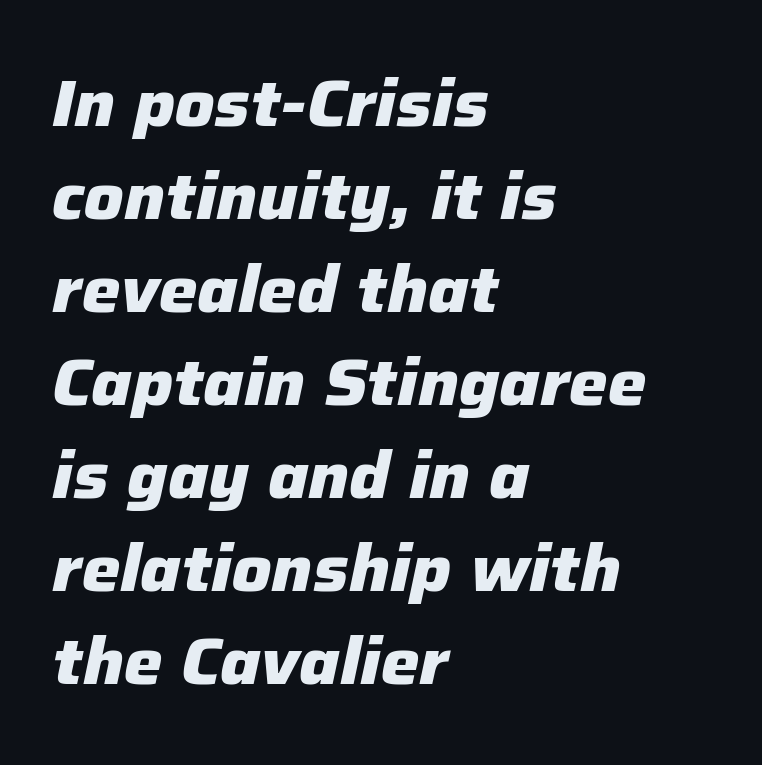
The font is running at its bold setting. Glyph-to-glyph distance matches everyday printed text. Vertical spacing — default. Line beginnings align vertically; line endings do not. These lines were composed using italics. Varying glyph widths throughout — classic text-font behaviour.
